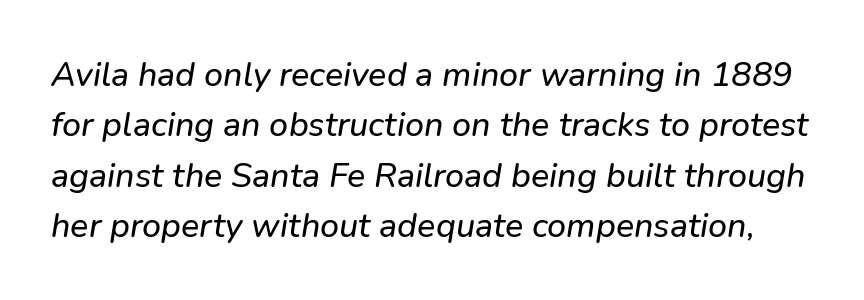
Q: Is the text italic (slanted)? A: Yes, it leans right by about 9 degrees.
Q: Is the text underlined? A: No.
Q: Is the spacing between letters normal or unusually wide? A: Normal.
Q: Is the spacing between lines tight, normal or loose? A: Normal.
Q: Width (condensed, normal, or wide)? A: Normal.
Q: Stroke contrast? A: Low.
Q: x-height? A: Medium.
Q: Monospaced? A: No.
